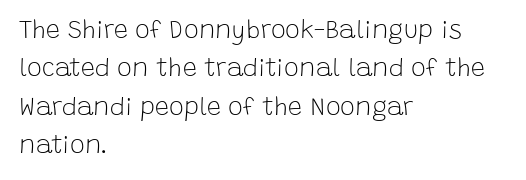
Q: Is the text bold? A: No.
Q: Is the text italic (slanted)? A: No, it is upright.
Q: Is the text underlined? A: No.
Q: How is the paragraph aligned? A: Left-aligned.
Q: Is the spacing between letters normal or unusually wide? A: Normal.
Q: Is the spacing between lines tight, normal or loose? A: Normal.
